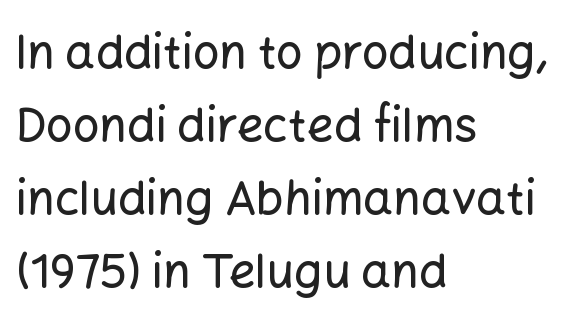
Nobody touched the tracking dial on this one. This rendering features lettering with no underline. Is the block centered? No — it sits flush against the left margin. Quick note: interline space is typical.
